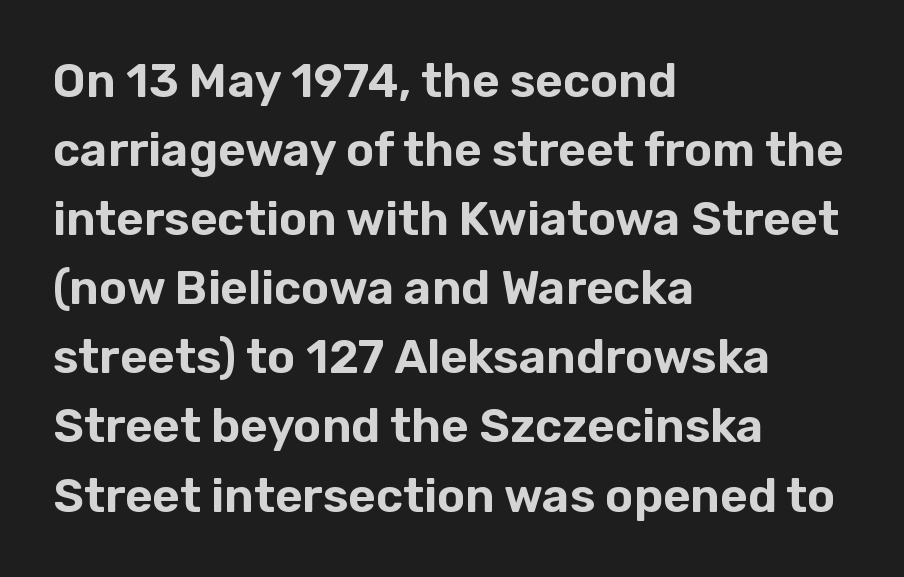
{"serif": "no", "italic": "no", "width": "normal", "stroke_contrast": "low", "x_height": "medium", "monospaced": "no", "underline": "no", "align": "left", "line_spacing": "normal", "line_spacing_ratio": 1.47, "letter_spacing": "normal", "letter_spacing_em": 0.0, "glyph_px": 47}
